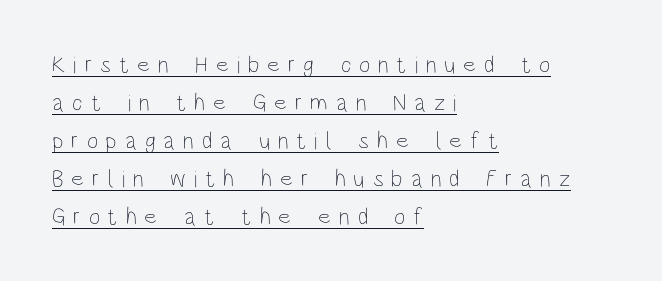
The image shows 24 px text type, upright; set left-aligned, normal line spacing (1.58x), unusually wide letter spacing (+0.33 em), underlined.
